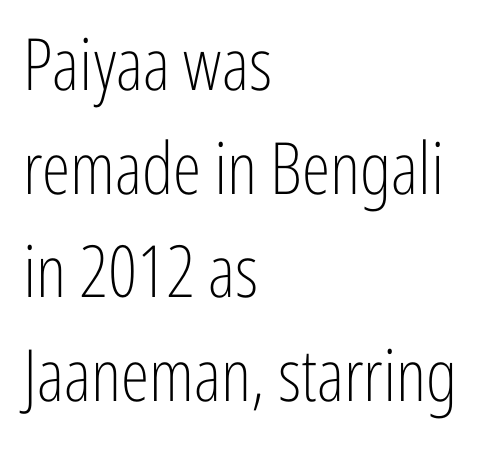
{"serif": "no", "italic": "no", "bold": "no", "weight": "light", "width": "condensed", "stroke_contrast": "low", "x_height": "medium", "monospaced": "no", "underline": "no", "align": "left", "line_spacing": "normal", "line_spacing_ratio": 1.44, "letter_spacing": "normal", "letter_spacing_em": 0.0, "glyph_px": 72}
